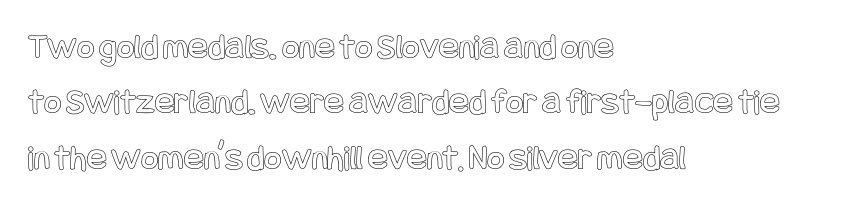
{"italic": "no", "width": "condensed", "x_height": "large", "underline": "no", "align": "left", "line_spacing": "normal", "line_spacing_ratio": 1.5, "letter_spacing": "normal", "letter_spacing_em": 0.0, "glyph_px": 37}
